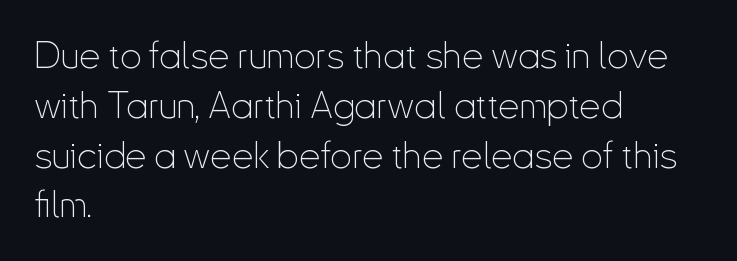
{"serif": "no", "italic": "no", "bold": "no", "weight": "thin", "width": "condensed", "stroke_contrast": "low", "x_height": "small", "monospaced": "no", "underline": "no", "align": "left", "line_spacing": "normal", "line_spacing_ratio": 1.31, "letter_spacing": "normal", "letter_spacing_em": 0.0, "glyph_px": 38}
